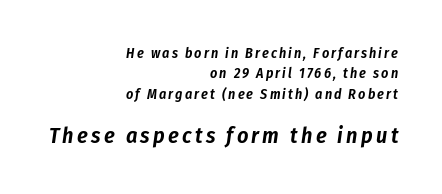
{"italic": "yes", "lean": "right", "slant_degrees": 8, "underline": "no", "align": "right", "line_spacing": "normal", "line_spacing_ratio": 1.45, "larger_block": "second", "size_ratio": 1.57, "glyph_px": 22}
